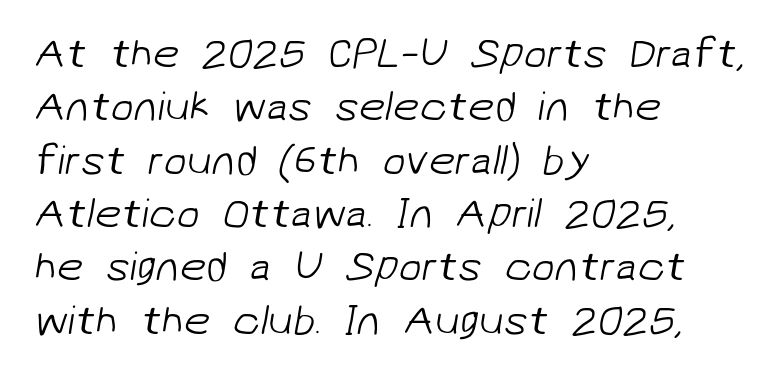
The designer went with a sans here, leaving each stem footless. In terms of leading, this rendering sits right in the middle. The typeface has the unassuming heft of standard copy or less. Do the characters align in a grid? No, the font is proportional.
